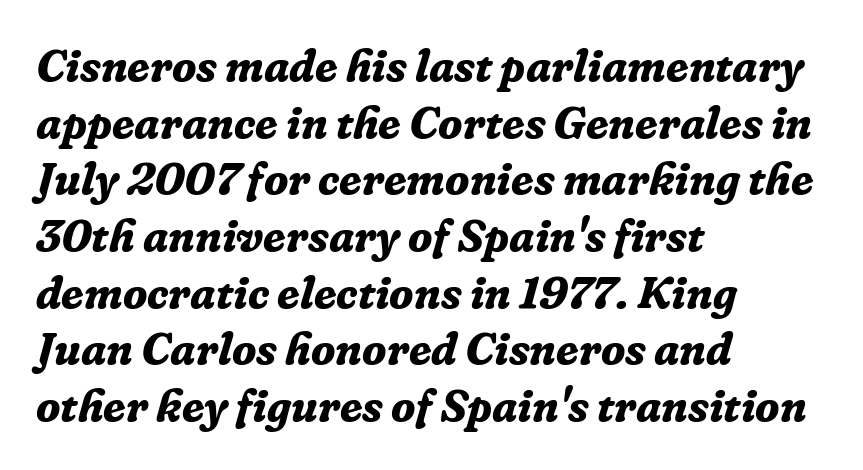
The image shows 45 px bold serif type, italic (leaning right); set left-aligned, normal line spacing (1.26x), normal letter spacing, not underlined; low stroke contrast and a medium x-height.
